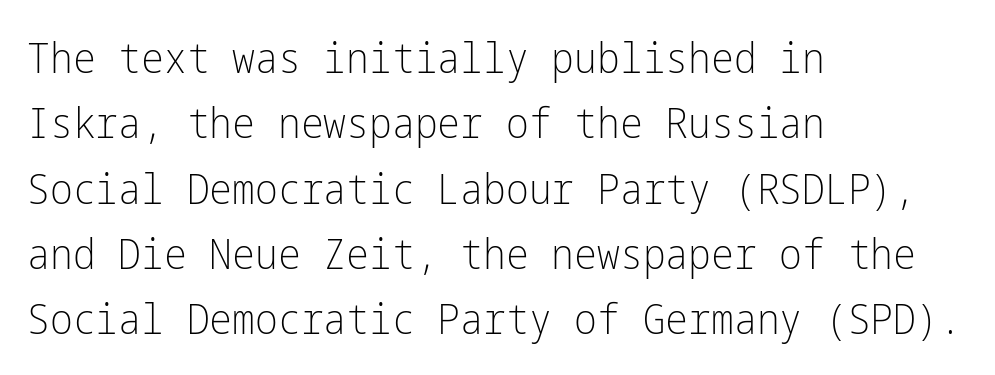
The image shows 43 px light, condensed sans-serif type, upright; set left-aligned, normal line spacing (1.52x), normal letter spacing, not underlined; low stroke contrast and a medium x-height.
